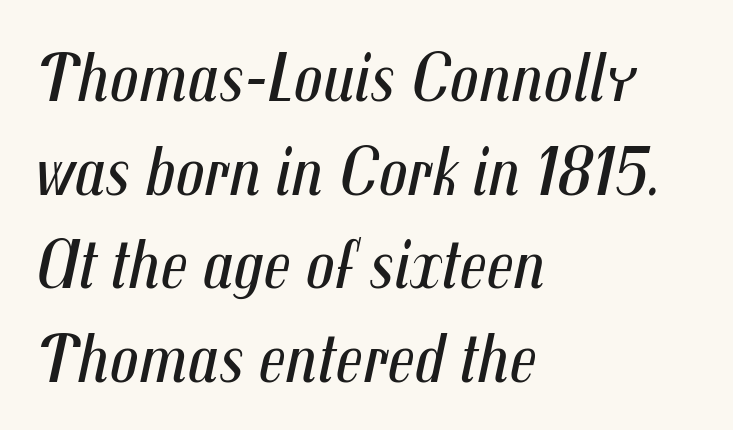
The image shows 71 px regular-weight, condensed type, italic (leaning right); set left-aligned, normal line spacing (1.32x), normal letter spacing, not underlined; medium stroke contrast and a medium x-height.
